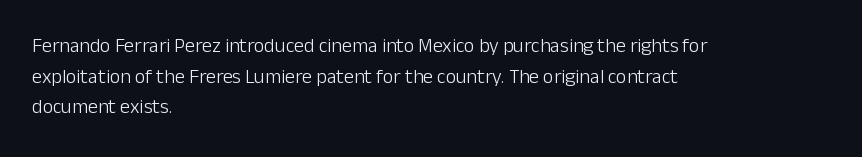
The image shows 20 px text type, upright; set left-aligned, normal line spacing (1.53x), normal letter spacing, not underlined.
